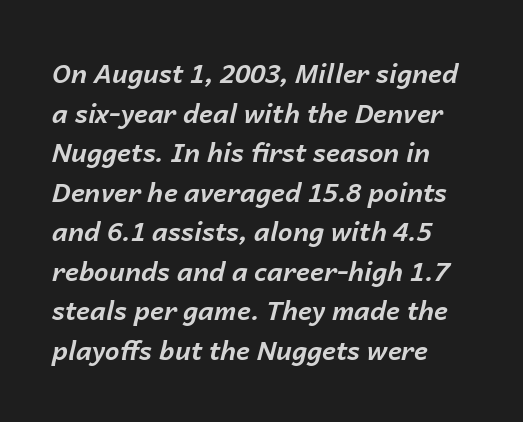
Q: Is the text bold? A: Yes.
Q: Is the text italic (slanted)? A: Yes, it leans right by about 14 degrees.
Q: Is the text underlined? A: No.
Q: How is the paragraph aligned? A: Left-aligned.
Q: Is the spacing between letters normal or unusually wide? A: Normal.
Q: Is the spacing between lines tight, normal or loose? A: Normal.
